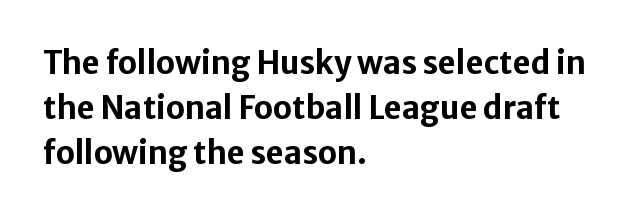
The image shows 31 px bold sans-serif type, upright; set left-aligned, normal line spacing (1.45x), normal letter spacing, not underlined; low stroke contrast and a medium x-height.
